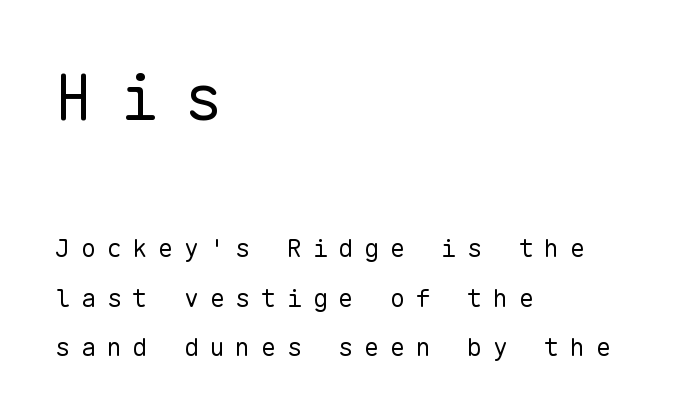
The image shows 63 px regular-weight sans-serif type, upright, monospaced; set left-aligned, loose line spacing (1.99x), unusually wide letter spacing (+0.43 em), not underlined; the first (top) block is 2.52x larger; low stroke contrast and a medium x-height.
